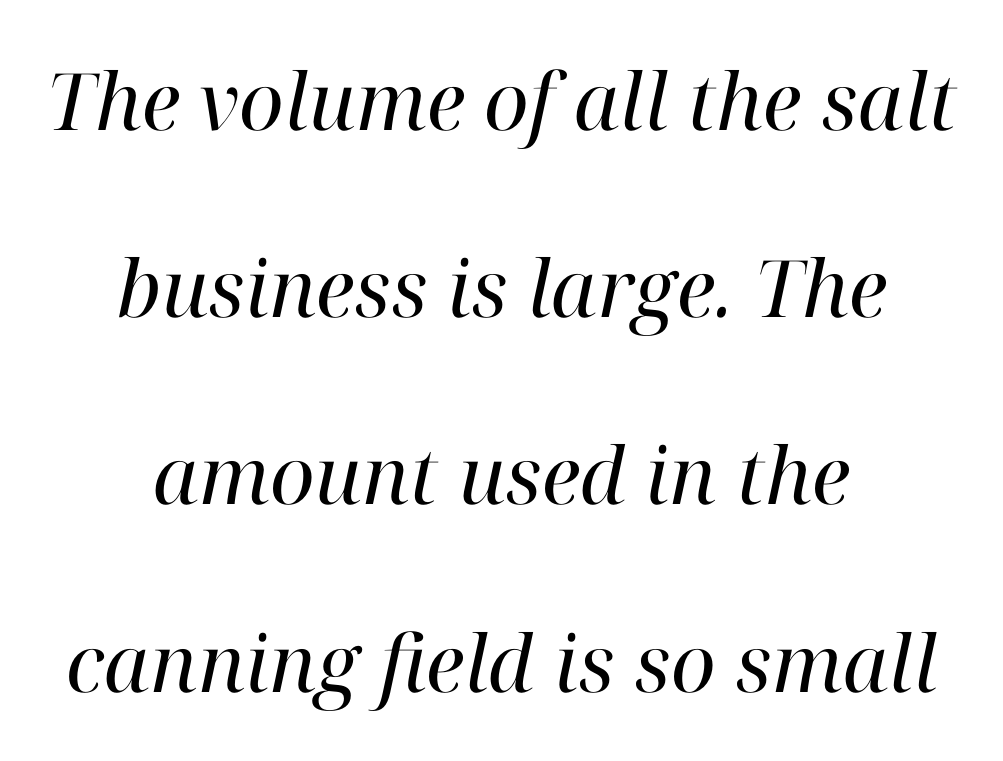
The image shows 79 px regular-weight serif type, italic (leaning right); set centered, loose line spacing (2.37x), normal letter spacing, not underlined; high stroke contrast and a medium x-height.
